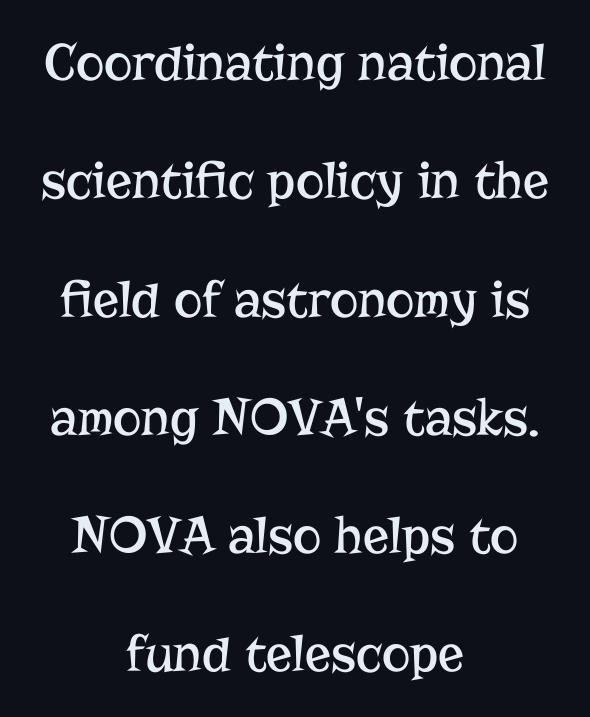
Q: Is the text bold? A: No.
Q: Is the text italic (slanted)? A: No, it is upright.
Q: Is the typeface a serif or a sans-serif typeface? A: Serif.
Q: Is the text underlined? A: No.
Q: How is the paragraph aligned? A: Centered.
Q: Is the spacing between letters normal or unusually wide? A: Normal.
Q: Is the spacing between lines tight, normal or loose? A: Loose.
Q: Width (condensed, normal, or wide)? A: Normal.
Q: Stroke contrast? A: Low.
Q: x-height? A: Medium.
Q: Monospaced? A: No.
